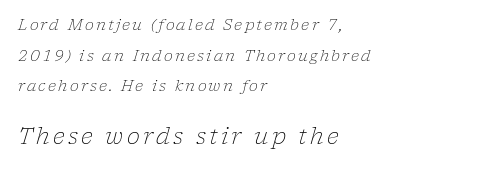
The image shows 22 px text type, italic (leaning right); set left-aligned, loose line spacing (2.04x), not underlined; the second (bottom) block is 1.47x larger.
